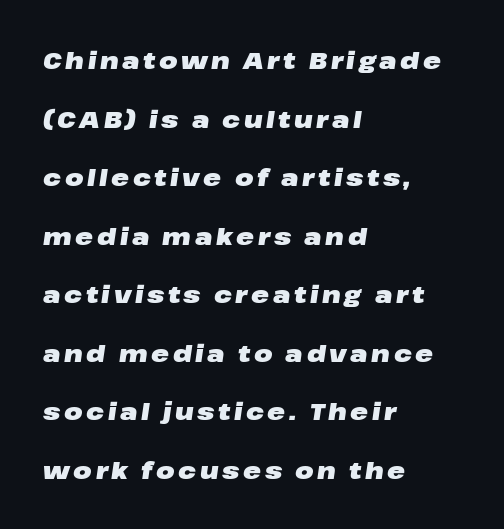
Q: Is the text bold? A: Yes.
Q: Is the text italic (slanted)? A: Yes, it leans right by about 8 degrees.
Q: Is the text underlined? A: No.
Q: How is the paragraph aligned? A: Left-aligned.
Q: Is the spacing between lines tight, normal or loose? A: Loose.
